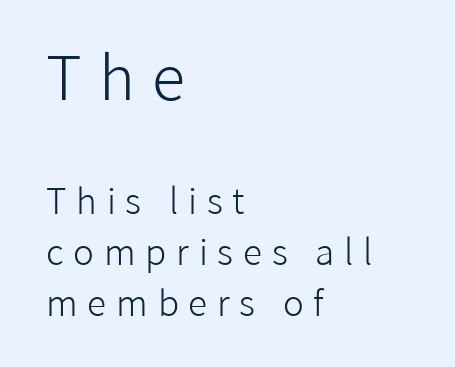
Q: Is the text bold? A: No.
Q: Is the text italic (slanted)? A: No, it is upright.
Q: Is the typeface a serif or a sans-serif typeface? A: Sans-serif.
Q: Is the text underlined? A: No.
Q: How is the paragraph aligned? A: Left-aligned.
Q: Is the spacing between letters normal or unusually wide? A: Unusually wide.
Q: Is the spacing between lines tight, normal or loose? A: Normal.
Q: Which block of text is set in a larger size, the first (top) or the second (bottom)? A: The first (top) one.
Q: Width (condensed, normal, or wide)? A: Normal.
Q: Stroke contrast? A: Low.
Q: x-height? A: Medium.
Q: Monospaced? A: No.
